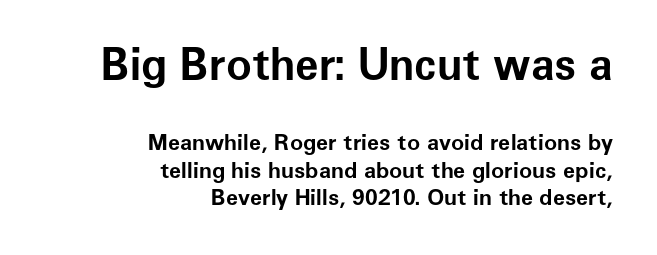
The image shows 43 px bold sans-serif type, upright; set right-aligned, normal line spacing (1.25x), normal letter spacing, not underlined; the first (top) block is 1.95x larger; low stroke contrast and a medium x-height.
